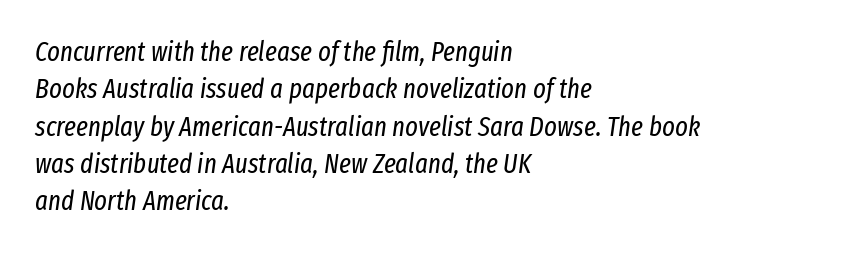
These lines sit exactly where default settings would place them. This rendering features lettering with no underline. The face used here is rendered with its standard letterfit. Compared with a centered layout, this one pins lines to the left instead. Does the lettering tilt? It does — this is italic. Bold? No — there's no thickening of the strokes.
